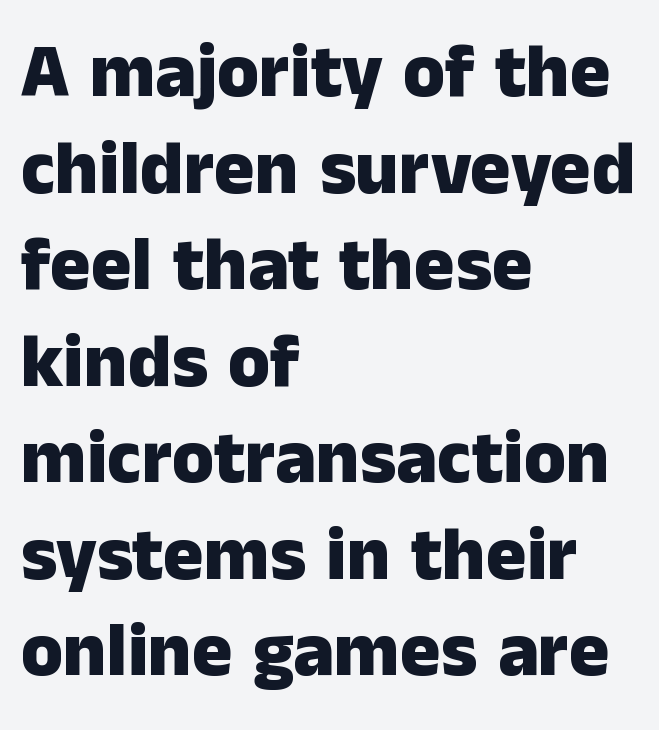
The image shows 76 px heavy sans-serif type, upright; set left-aligned, normal line spacing (1.27x), normal letter spacing, not underlined; low stroke contrast and a medium x-height.
